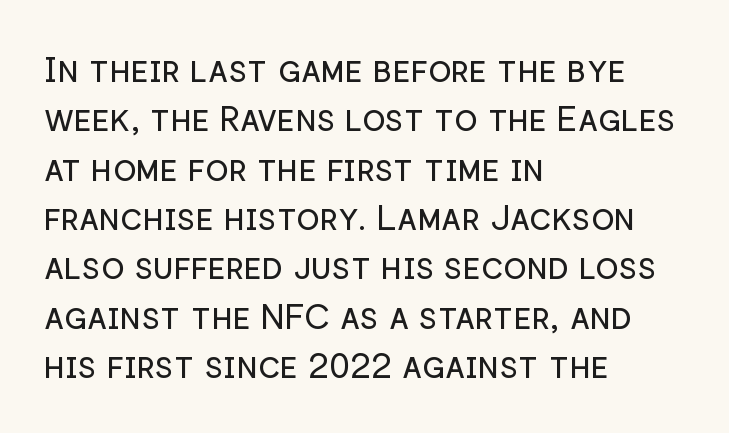
Q: Is the text bold? A: No.
Q: Is the text italic (slanted)? A: No, it is upright.
Q: Is the typeface a serif or a sans-serif typeface? A: Sans-serif.
Q: Is the text underlined? A: No.
Q: How is the paragraph aligned? A: Left-aligned.
Q: Is the spacing between letters normal or unusually wide? A: Normal.
Q: Is the spacing between lines tight, normal or loose? A: Normal.
Q: Width (condensed, normal, or wide)? A: Normal.
Q: Stroke contrast? A: Low.
Q: x-height? A: Medium.
Q: Monospaced? A: No.
